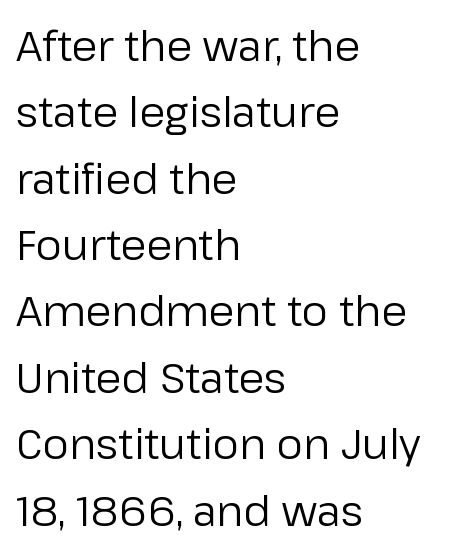
The image shows 42 px regular-weight sans-serif type, upright; set left-aligned, normal line spacing (1.58x), normal letter spacing, not underlined; low stroke contrast and a medium x-height.
